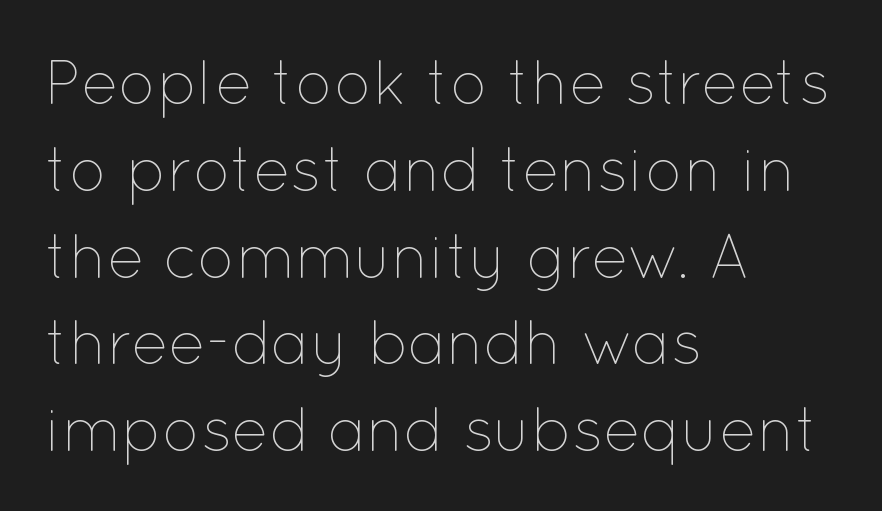
The image shows 62 px thin type, upright; set left-aligned, normal line spacing (1.4x), normal letter spacing, not underlined; low stroke contrast and a medium x-height.
